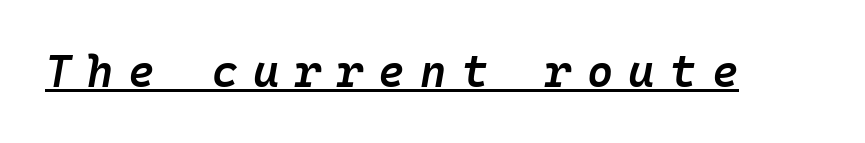
You could only call the tracking loose — the letters float apart. Note the uniform advance width — an 'i' takes as much space as an 'm'. The characters look somewhat weighty, a semibold short of true bold. A baseline rule has been typeset under these characters.
